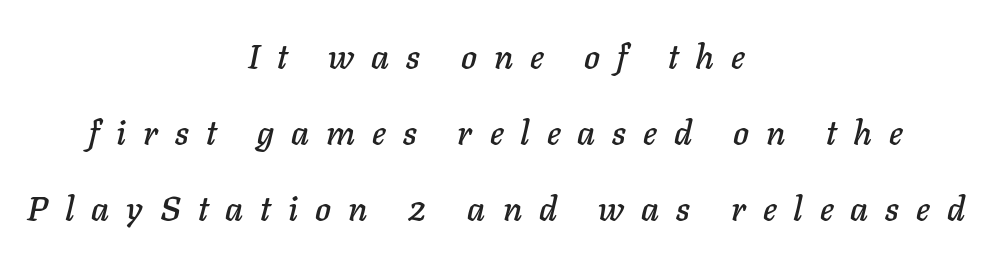
Q: Is the text italic (slanted)? A: Yes, it leans right by about 11 degrees.
Q: Is the text underlined? A: No.
Q: How is the paragraph aligned? A: Centered.
Q: Is the spacing between letters normal or unusually wide? A: Unusually wide.
Q: Is the spacing between lines tight, normal or loose? A: Loose.
Q: Width (condensed, normal, or wide)? A: Normal.
Q: Stroke contrast? A: Low.
Q: x-height? A: Medium.
Q: Monospaced? A: No.
